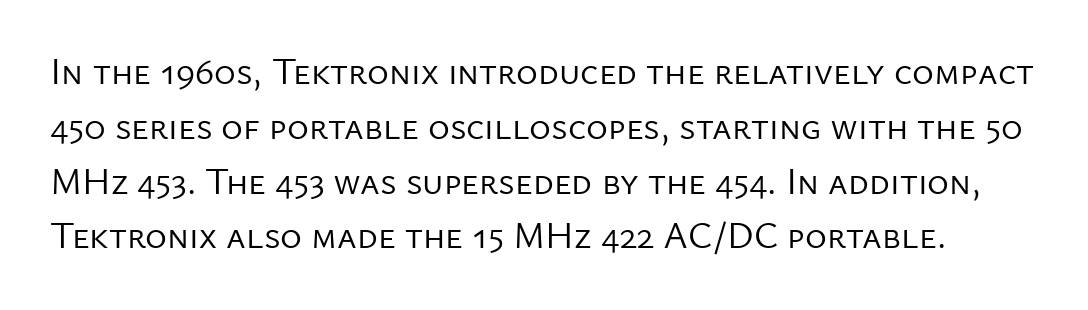
Q: Is the text bold? A: No.
Q: Is the text italic (slanted)? A: No, it is upright.
Q: Is the typeface a serif or a sans-serif typeface? A: Sans-serif.
Q: Is the text underlined? A: No.
Q: Is the spacing between letters normal or unusually wide? A: Normal.
Q: Is the spacing between lines tight, normal or loose? A: Normal.
Q: Width (condensed, normal, or wide)? A: Normal.
Q: Stroke contrast? A: Low.
Q: x-height? A: Medium.
Q: Monospaced? A: No.
